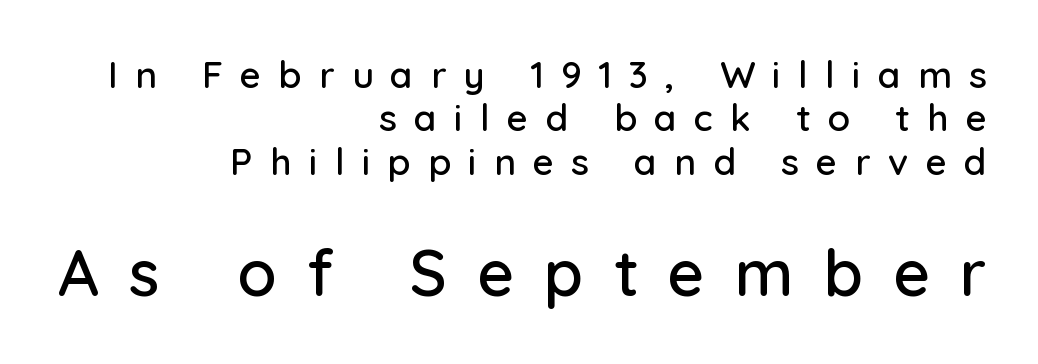
The image shows 64 px sans-serif type, upright; set right-aligned, line spacing 1.17x, unusually wide letter spacing (+0.47 em), not underlined; the second (bottom) block is 1.73x larger; low stroke contrast and a medium x-height.
